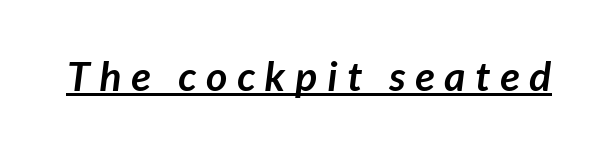
The image shows 41 px semibold sans-serif type; set unusually wide letter spacing (+0.24 em), underlined; low stroke contrast and a medium x-height.
